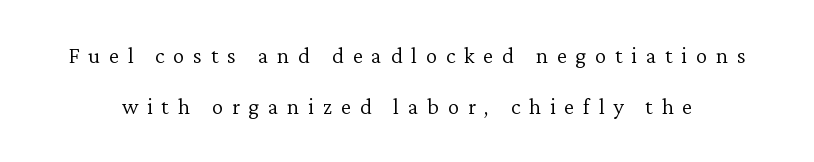
{"italic": "no", "bold": "no", "underline": "no", "line_spacing": "loose", "line_spacing_ratio": 2.23, "letter_spacing": "wide", "letter_spacing_em": 0.38, "glyph_px": 23}
